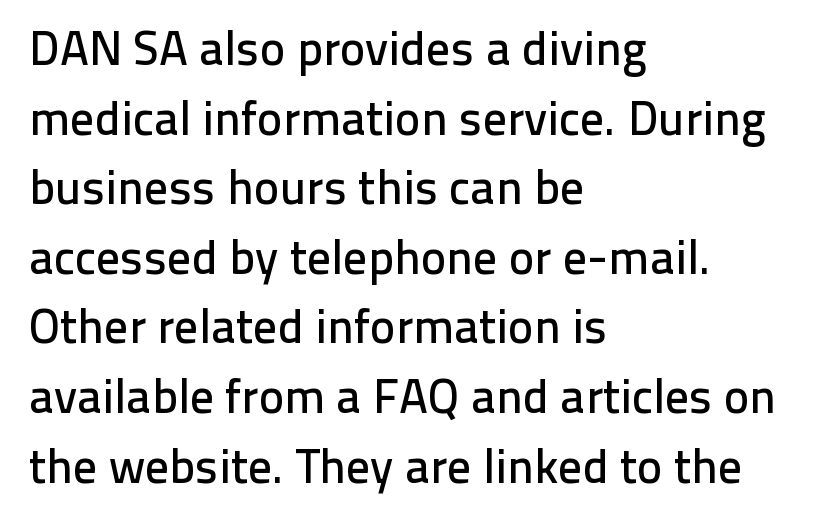
Q: Is the text italic (slanted)? A: No, it is upright.
Q: Is the typeface a serif or a sans-serif typeface? A: Sans-serif.
Q: Is the text underlined? A: No.
Q: How is the paragraph aligned? A: Left-aligned.
Q: Is the spacing between letters normal or unusually wide? A: Normal.
Q: Is the spacing between lines tight, normal or loose? A: Normal.
Q: Width (condensed, normal, or wide)? A: Normal.
Q: Stroke contrast? A: Low.
Q: x-height? A: Medium.
Q: Monospaced? A: No.
